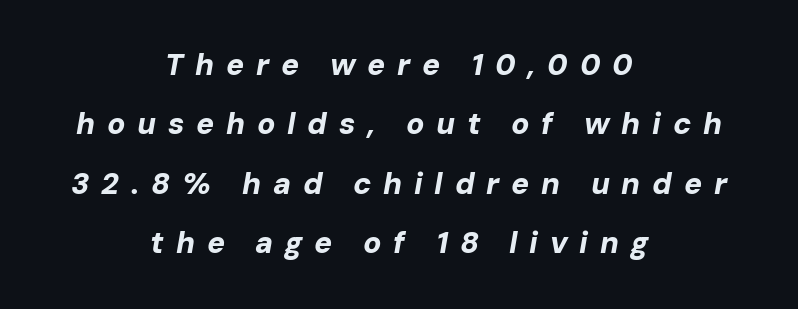
The image shows 30 px bold type, italic (leaning right); set centered, loose line spacing (1.98x), unusually wide letter spacing (+0.39 em), not underlined; low stroke contrast and a medium x-height.
